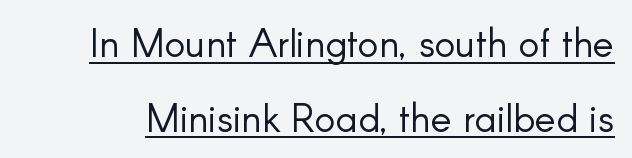
The image shows 39 px light sans-serif type, upright; set loose line spacing (1.92x), normal letter spacing, underlined; low stroke contrast and a small x-height.
